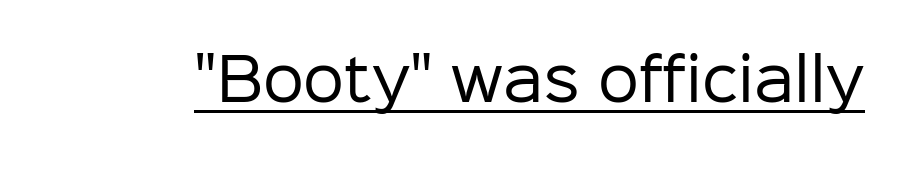
Q: Is the text bold? A: No.
Q: Is the text italic (slanted)? A: No, it is upright.
Q: Is the typeface a serif or a sans-serif typeface? A: Sans-serif.
Q: Is the text underlined? A: Yes.
Q: Is the spacing between letters normal or unusually wide? A: Normal.
Q: Width (condensed, normal, or wide)? A: Normal.
Q: Stroke contrast? A: Low.
Q: x-height? A: Medium.
Q: Monospaced? A: No.
